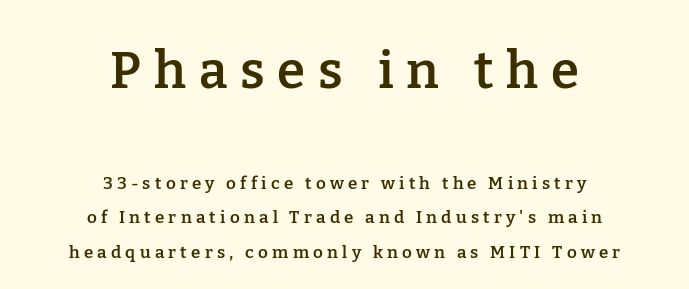
{"serif": "yes", "italic": "no", "bold": "semi", "weight": "semibold", "width": "normal", "stroke_contrast": "low", "x_height": "medium", "monospaced": "no", "underline": "no", "align": "center", "line_spacing": "loose", "line_spacing_ratio": 2.01, "letter_spacing": "wide", "letter_spacing_em": 0.25, "larger_block": "first", "size_ratio": 3.0, "glyph_px": 51}
